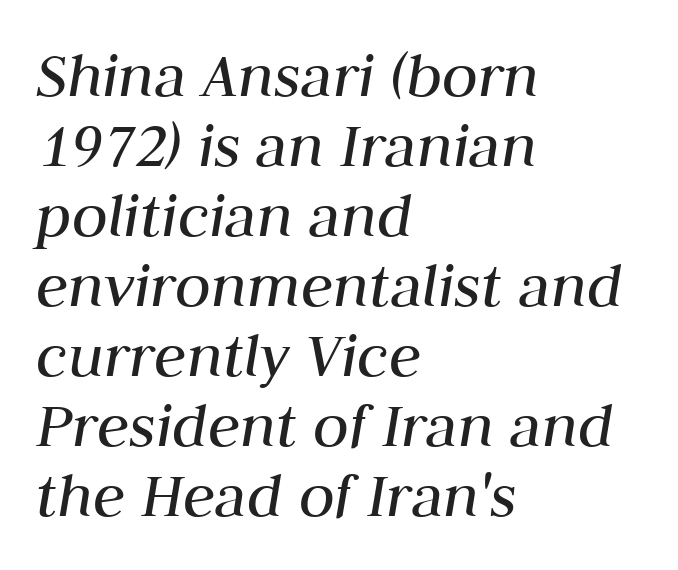
The image shows 66 px regular-weight type, italic (leaning right); set left-aligned, tight line spacing (1.06x), normal letter spacing, not underlined; medium stroke contrast and a medium x-height.
